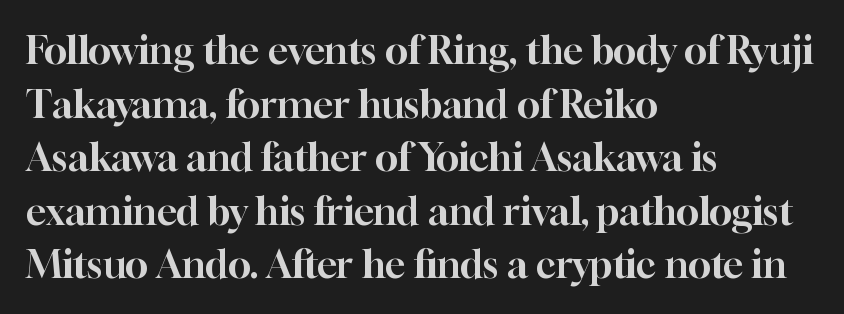
Q: Is the text italic (slanted)? A: No, it is upright.
Q: Is the typeface a serif or a sans-serif typeface? A: Serif.
Q: Is the text underlined? A: No.
Q: How is the paragraph aligned? A: Left-aligned.
Q: Is the spacing between letters normal or unusually wide? A: Normal.
Q: Is the spacing between lines tight, normal or loose? A: Normal.
Q: Width (condensed, normal, or wide)? A: Normal.
Q: Stroke contrast? A: High.
Q: x-height? A: Medium.
Q: Monospaced? A: No.
